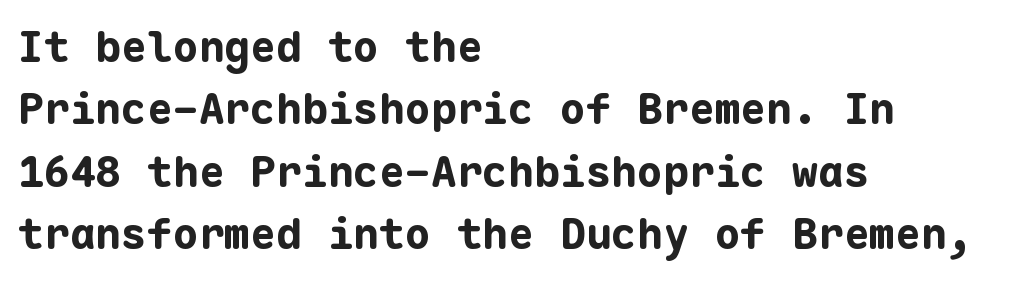
This block has exactly the height ordinary leading produces. This rendering uses left alignment, leaving the right contour irregular. Underline: absent. This sample uses a sans-serif face.
